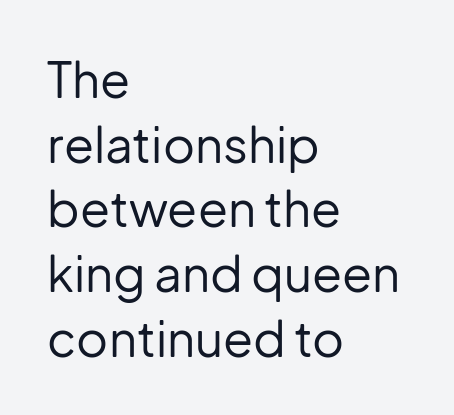
{"serif": "no", "italic": "no", "bold": "no", "weight": "regular", "width": "normal", "stroke_contrast": "low", "x_height": "medium", "monospaced": "no", "underline": "no", "align": "left", "line_spacing": "normal", "line_spacing_ratio": 1.32, "letter_spacing": "normal", "letter_spacing_em": 0.0, "glyph_px": 49}
